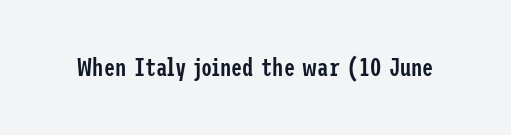
{"italic": "no", "bold": "semi", "underline": "no", "letter_spacing": "normal", "letter_spacing_em": 0.0, "glyph_px": 25}
